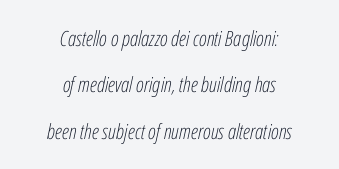
Each word holds together tightly as a unit, with standard inter-letter gaps. A quiet, ordinary-to-light weight characterises the typeface. Vertical spacing — loose. Nobody drew a line under any word here.
